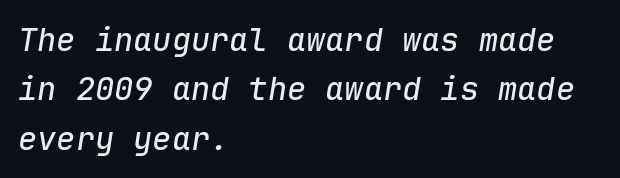
{"italic": "yes", "lean": "right", "slant_degrees": 9, "width": "normal", "stroke_contrast": "low", "x_height": "medium", "monospaced": "yes", "underline": "no", "align": "left", "line_spacing": "normal", "line_spacing_ratio": 1.54, "letter_spacing": "normal", "letter_spacing_em": 0.0, "glyph_px": 32}
